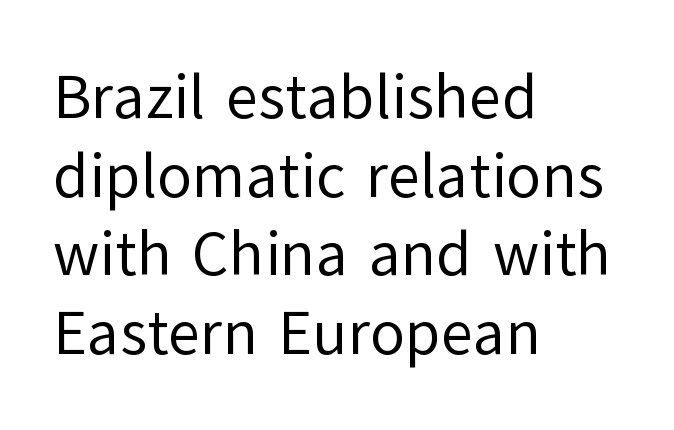
Check the space under the baseline: it is left empty. Stems here are at most as thick as an everyday book face. Italic? Not at all — the glyphs are vertical. Vertically, the passage feels balanced, rows spaced as you'd expect. Stroke terminals: plain, sans-serif.
